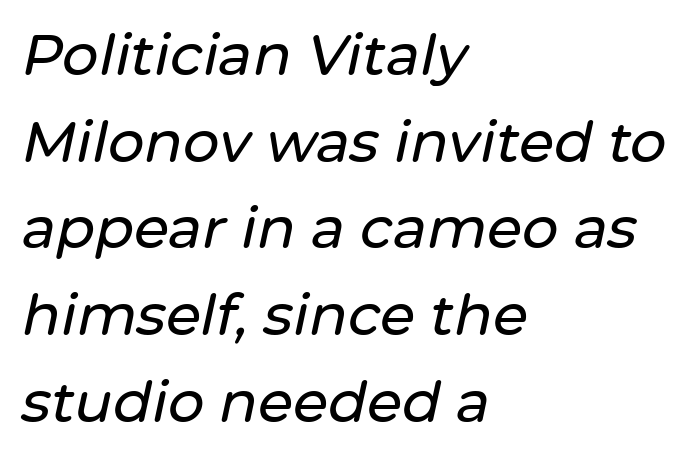
{"italic": "yes", "lean": "right", "slant_degrees": 12, "width": "normal", "stroke_contrast": "low", "x_height": "medium", "monospaced": "no", "underline": "no", "align": "left", "line_spacing": "normal", "line_spacing_ratio": 1.52, "letter_spacing": "normal", "letter_spacing_em": 0.0, "glyph_px": 57}
